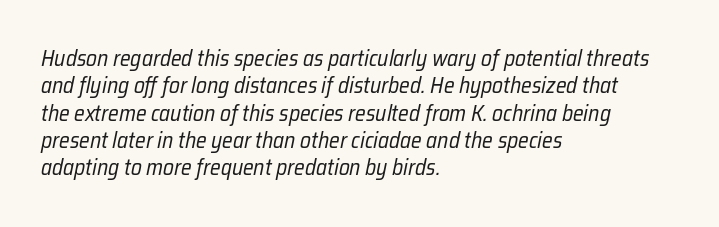
Q: Is the text bold? A: No.
Q: Is the text italic (slanted)? A: Yes, it leans right by about 12 degrees.
Q: Is the text underlined? A: No.
Q: How is the paragraph aligned? A: Left-aligned.
Q: Is the spacing between letters normal or unusually wide? A: Normal.
